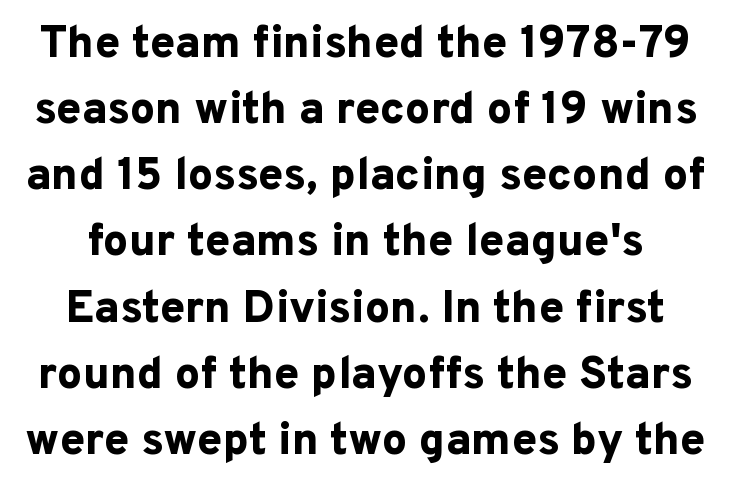
Look at the stroke-to-counter ratio: heavy, a bold. Typographically, this falls in the sans-serif category. The space directly below the letters is spotless. The leading is moderate, giving the passage an even texture. Here the glyphs are tracked normally, forming tight word shapes.
